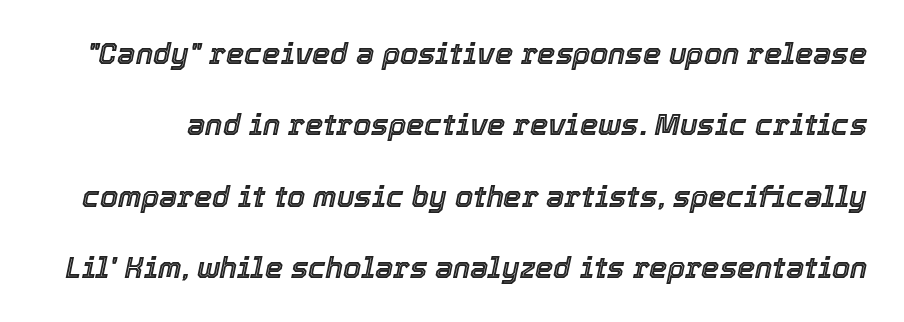
The image shows 29 px text type, italic (leaning right); set loose line spacing (2.46x), normal letter spacing, not underlined; a medium x-height.
